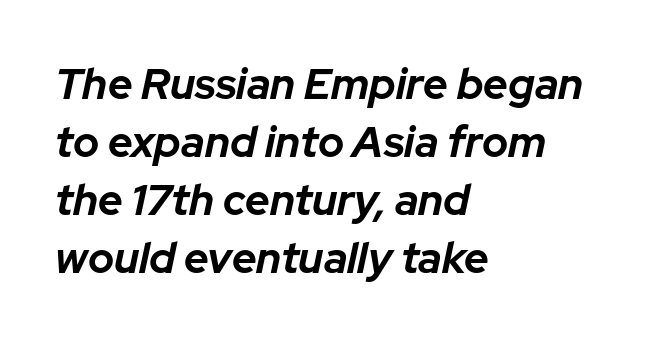
Q: Is the text bold? A: Yes.
Q: Is the text italic (slanted)? A: Yes, it leans right by about 12 degrees.
Q: Is the text underlined? A: No.
Q: How is the paragraph aligned? A: Left-aligned.
Q: Is the spacing between letters normal or unusually wide? A: Normal.
Q: Is the spacing between lines tight, normal or loose? A: Normal.
Q: Width (condensed, normal, or wide)? A: Normal.
Q: Stroke contrast? A: Low.
Q: x-height? A: Medium.
Q: Monospaced? A: No.
